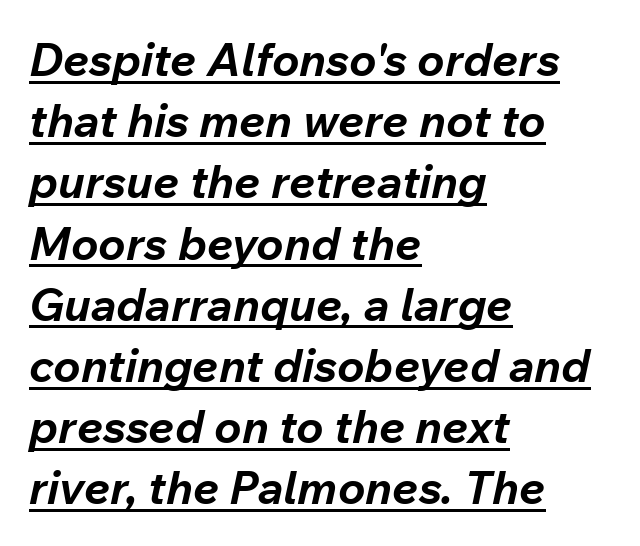
Q: Is the text bold? A: Yes.
Q: Is the text italic (slanted)? A: Yes, it leans right by about 12 degrees.
Q: Is the text underlined? A: Yes.
Q: How is the paragraph aligned? A: Left-aligned.
Q: Is the spacing between letters normal or unusually wide? A: Normal.
Q: Is the spacing between lines tight, normal or loose? A: Normal.
Q: Width (condensed, normal, or wide)? A: Normal.
Q: Stroke contrast? A: Low.
Q: x-height? A: Medium.
Q: Monospaced? A: No.
